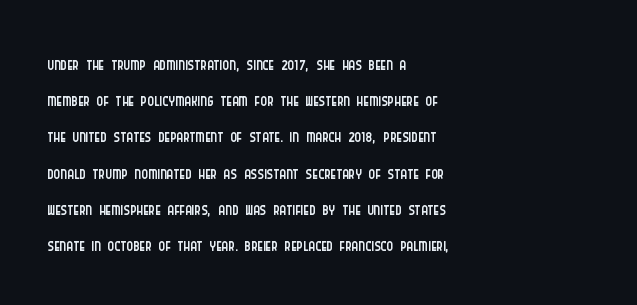
The cut favours lightness, reaching ordinary text weight at its darkest. Left-aligned paragraph, ragged on the right. There is no visible air inserted between adjacent glyphs. Has an underline been added? It has not. Upright lettering throughout. Leading matches the norm, producing a regular column.
